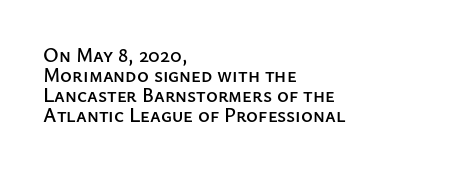
{"italic": "no", "underline": "no", "align": "left", "line_spacing": "tight", "line_spacing_ratio": 1.0, "letter_spacing": "normal", "letter_spacing_em": 0.0, "glyph_px": 20}
